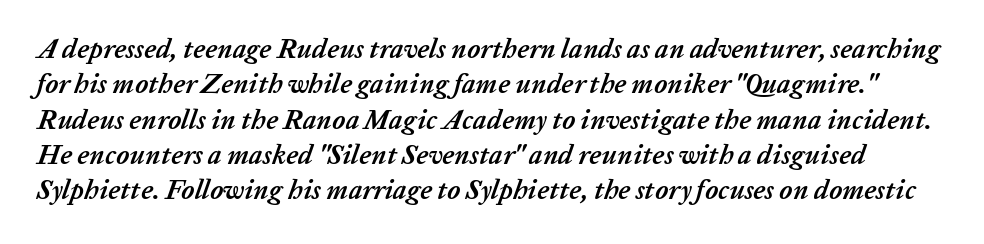
The image shows 27 px bold type, italic (leaning right); set normal line spacing (1.31x), normal letter spacing, not underlined.
